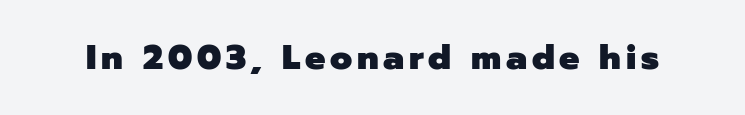
{"serif": "no", "italic": "no", "bold": "yes", "weight": "heavy", "width": "normal", "stroke_contrast": "low", "x_height": "medium", "monospaced": "no", "underline": "no", "glyph_px": 34}
